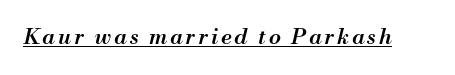
The image shows 22 px text type, italic (leaning right); set underlined.
